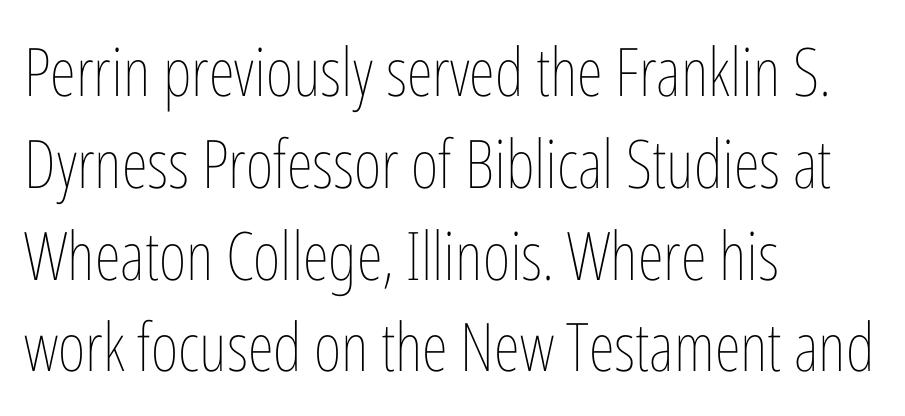
{"italic": "no", "bold": "no", "weight": "thin", "width": "condensed", "stroke_contrast": "low", "x_height": "medium", "monospaced": "no", "underline": "no", "align": "left", "line_spacing": "normal", "line_spacing_ratio": 1.37, "letter_spacing": "normal", "letter_spacing_em": 0.0, "glyph_px": 67}
